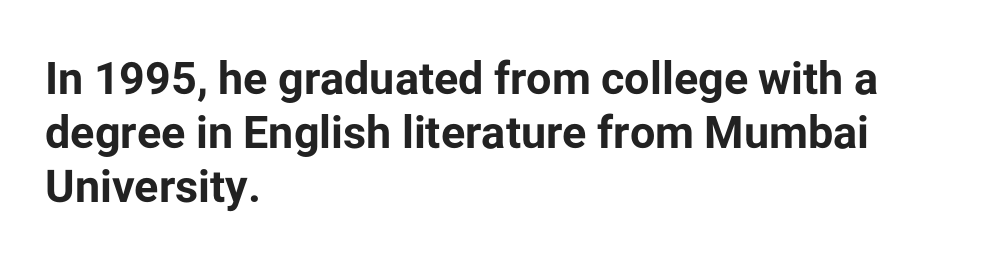
{"serif": "no", "italic": "no", "bold": "yes", "weight": "bold", "width": "normal", "stroke_contrast": "low", "x_height": "medium", "monospaced": "no", "underline": "no", "align": "left", "line_spacing_ratio": 1.2, "letter_spacing": "normal", "letter_spacing_em": 0.0, "glyph_px": 45}
